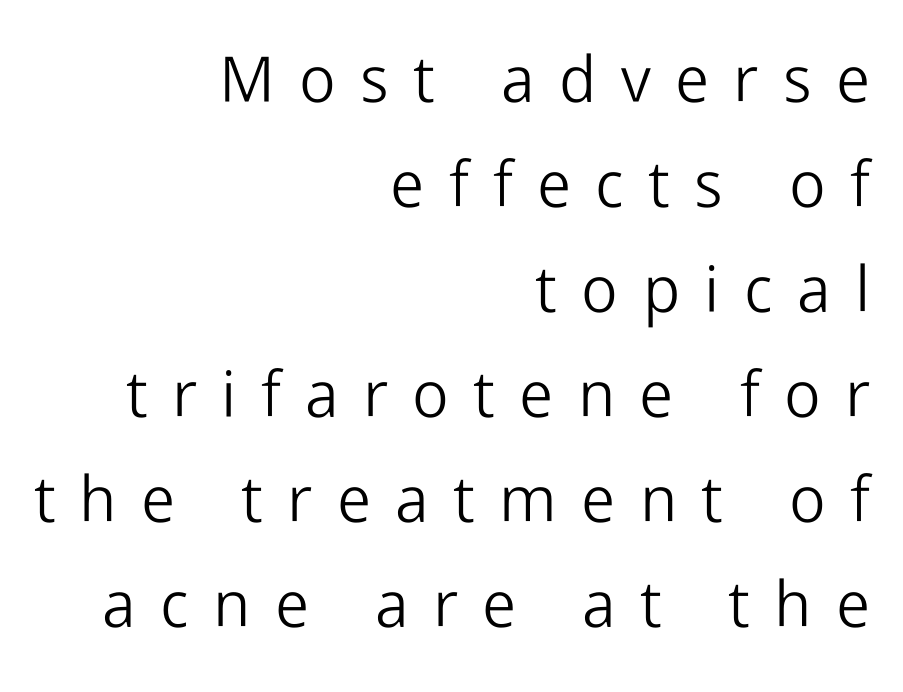
The image shows 64 px light sans-serif type, upright; set right-aligned, normal line spacing (1.64x), unusually wide letter spacing (+0.38 em), not underlined; low stroke contrast and a medium x-height.
